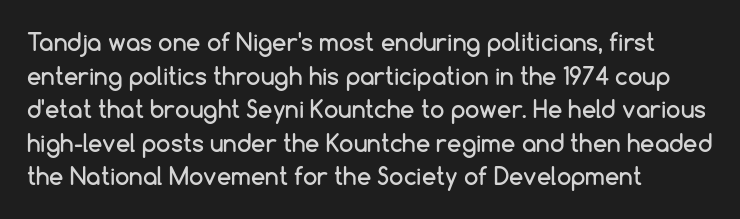
{"italic": "no", "underline": "no", "align": "left", "line_spacing": "normal", "line_spacing_ratio": 1.46, "letter_spacing": "normal", "letter_spacing_em": 0.0, "glyph_px": 23}
